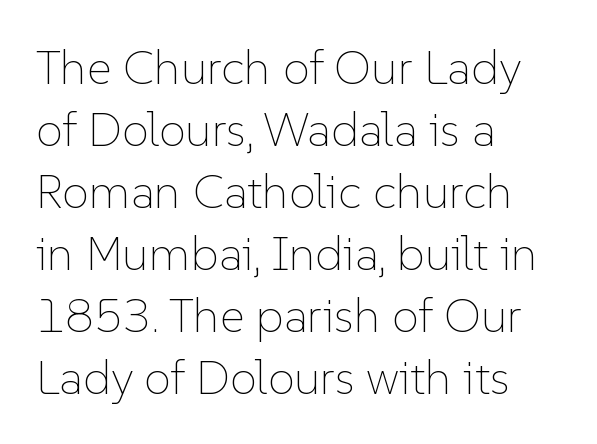
{"italic": "no", "bold": "no", "weight": "thin", "width": "normal", "stroke_contrast": "low", "x_height": "medium", "monospaced": "no", "underline": "no", "align": "left", "line_spacing": "normal", "line_spacing_ratio": 1.29, "letter_spacing": "normal", "letter_spacing_em": 0.0, "glyph_px": 48}
